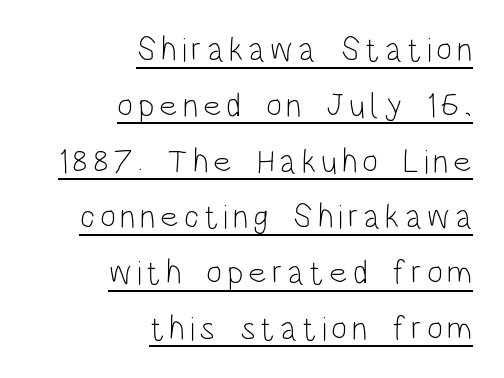
Q: Is the text bold? A: No.
Q: Is the text italic (slanted)? A: No, it is upright.
Q: Is the typeface a serif or a sans-serif typeface? A: Sans-serif.
Q: Is the text underlined? A: Yes.
Q: How is the paragraph aligned? A: Right-aligned.
Q: Is the spacing between lines tight, normal or loose? A: Normal.
Q: Width (condensed, normal, or wide)? A: Condensed.
Q: Stroke contrast? A: Low.
Q: x-height? A: Large.
Q: Monospaced? A: No.
